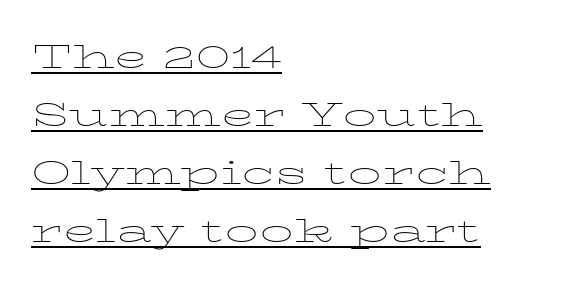
Q: Is the text bold? A: No.
Q: Is the text italic (slanted)? A: No, it is upright.
Q: Is the text underlined? A: Yes.
Q: How is the paragraph aligned? A: Left-aligned.
Q: Is the spacing between letters normal or unusually wide? A: Normal.
Q: Is the spacing between lines tight, normal or loose? A: Normal.
Q: Width (condensed, normal, or wide)? A: Wide.
Q: Stroke contrast? A: Low.
Q: x-height? A: Medium.
Q: Monospaced? A: No.
